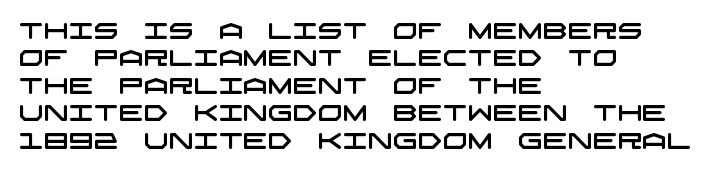
Observe the ordinary spacing: letters are neighbours, not strangers. The lines in this sample share a left origin and differ only in where they stop. Unmarked baselines from the first word to the last. These lines sit exactly where default settings would place them.
